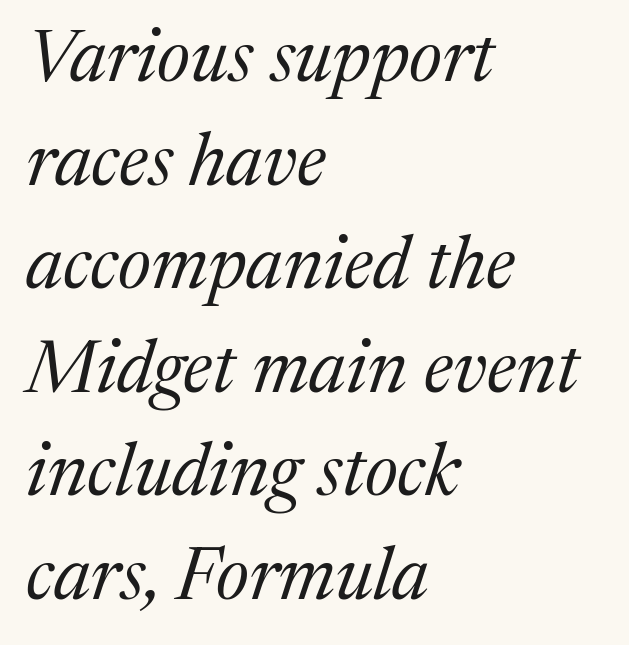
Do the characters align in a grid? No, the font is proportional. Regarding serifs, this sample has them. These lines sit exactly where default settings would place them. Is the stroke heavy? The answer is a plain regular-or-lighter. The paragraph has a hard left edge and a soft right edge. Caption: standard tracking, unaltered.
